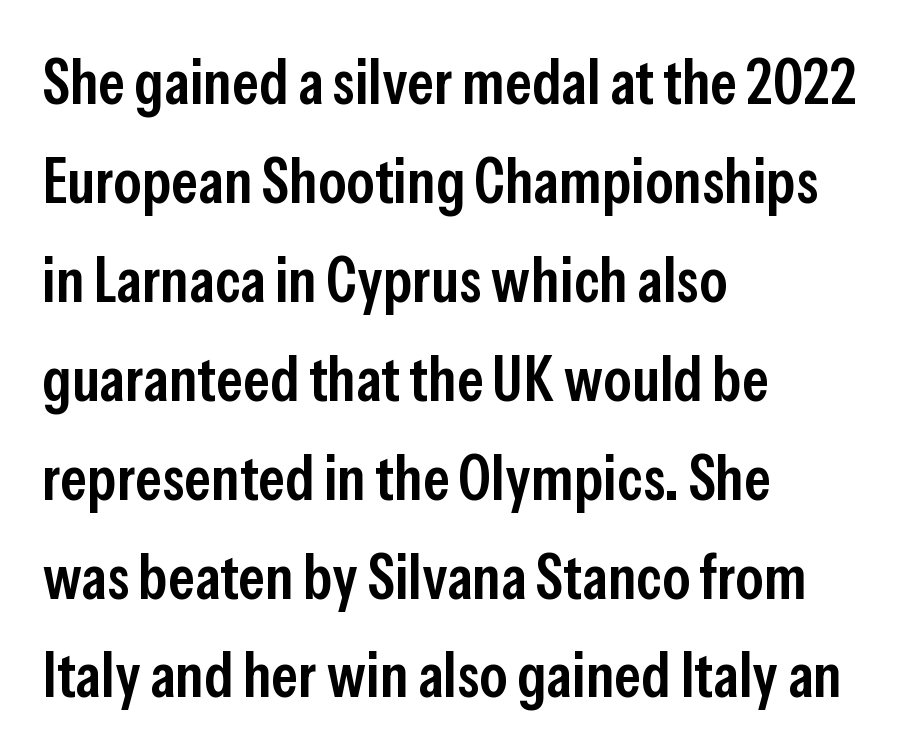
Nothing sits at the stroke ends, so this counts as sans-serif. In terms of letterspacing, this is plain default setting. Varying glyph widths throughout — classic text-font behaviour. The baseline area is clear. This is the regular roman posture of the typeface. Leading matches the norm, producing a regular column.
